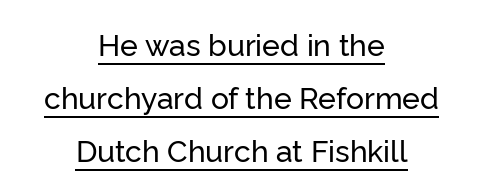
Q: Is the text italic (slanted)? A: No, it is upright.
Q: Is the typeface a serif or a sans-serif typeface? A: Sans-serif.
Q: Is the text underlined? A: Yes.
Q: How is the paragraph aligned? A: Centered.
Q: Is the spacing between letters normal or unusually wide? A: Normal.
Q: Width (condensed, normal, or wide)? A: Normal.
Q: Stroke contrast? A: Low.
Q: x-height? A: Medium.
Q: Monospaced? A: No.
